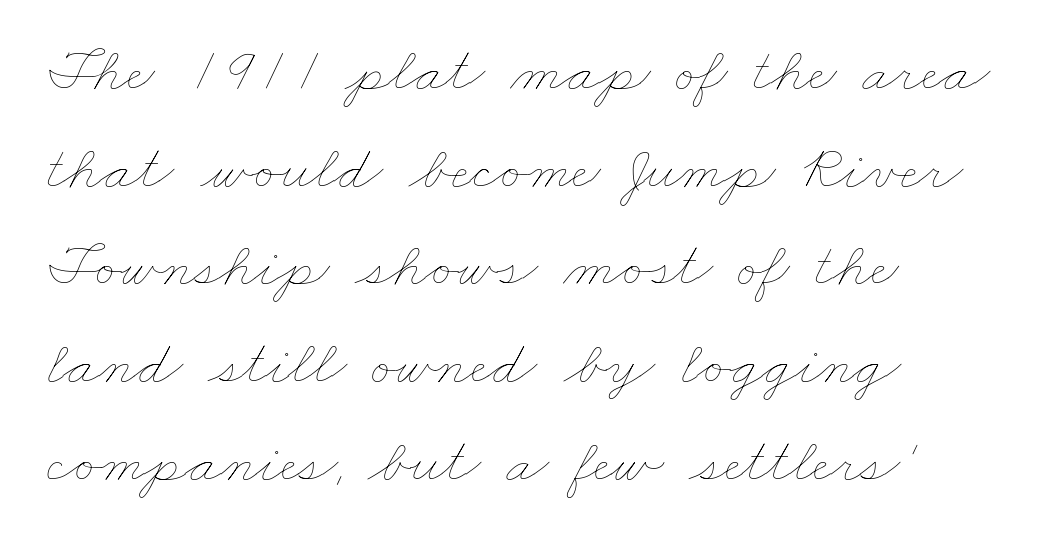
Q: Is the text bold? A: No.
Q: Is the text underlined? A: No.
Q: How is the paragraph aligned? A: Left-aligned.
Q: Is the spacing between letters normal or unusually wide? A: Normal.
Q: Is the spacing between lines tight, normal or loose? A: Normal.
Q: Width (condensed, normal, or wide)? A: Wide.
Q: Stroke contrast? A: Low.
Q: x-height? A: Small.
Q: Monospaced? A: No.
